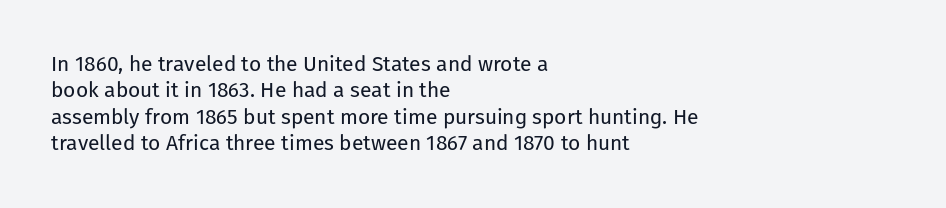
{"italic": "no", "bold": "no", "underline": "no", "align": "left", "line_spacing": "normal", "line_spacing_ratio": 1.26, "letter_spacing": "normal", "letter_spacing_em": 0.0, "glyph_px": 21}
